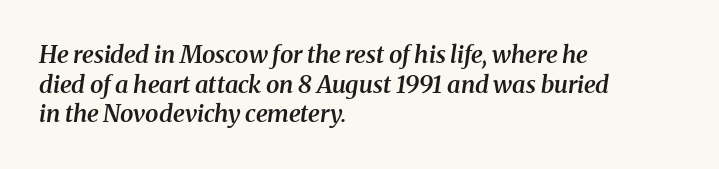
Q: Is the text bold? A: Semi-bold.
Q: Is the text italic (slanted)? A: Yes, it leans right by about 8 degrees.
Q: Is the text underlined? A: No.
Q: How is the paragraph aligned? A: Left-aligned.
Q: Is the spacing between letters normal or unusually wide? A: Normal.
